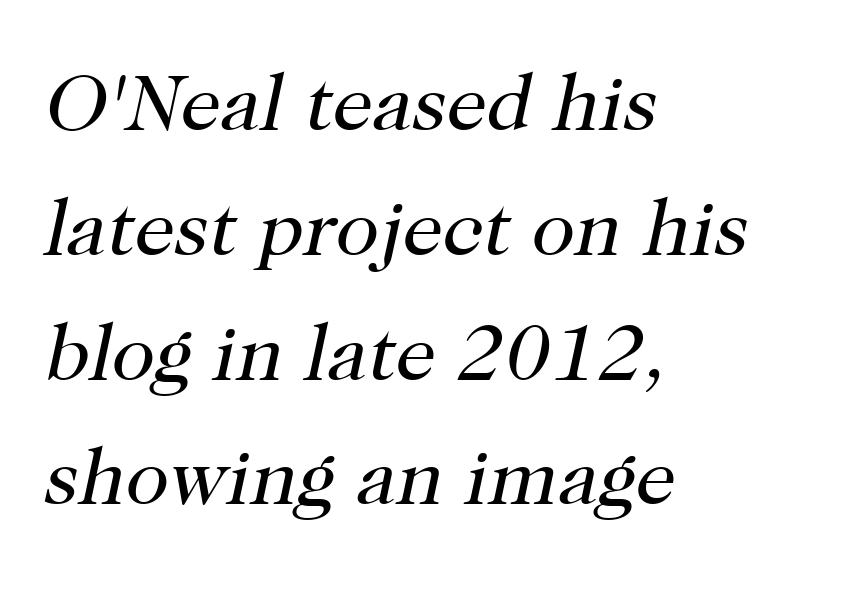
Q: Is the text bold? A: No.
Q: Is the text italic (slanted)? A: Yes, it leans right by about 12 degrees.
Q: Is the typeface a serif or a sans-serif typeface? A: Serif.
Q: Is the text underlined? A: No.
Q: How is the paragraph aligned? A: Left-aligned.
Q: Is the spacing between letters normal or unusually wide? A: Normal.
Q: Is the spacing between lines tight, normal or loose? A: Normal.
Q: Width (condensed, normal, or wide)? A: Normal.
Q: Stroke contrast? A: High.
Q: x-height? A: Medium.
Q: Monospaced? A: No.
